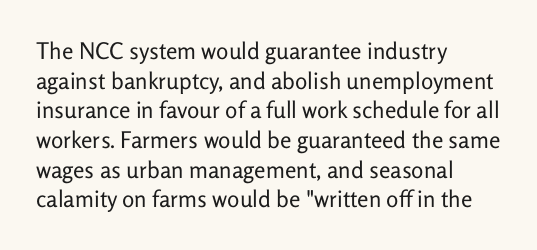
{"italic": "no", "bold": "no", "underline": "no", "align": "left", "line_spacing": "normal", "line_spacing_ratio": 1.29, "letter_spacing": "normal", "letter_spacing_em": 0.0, "glyph_px": 23}
